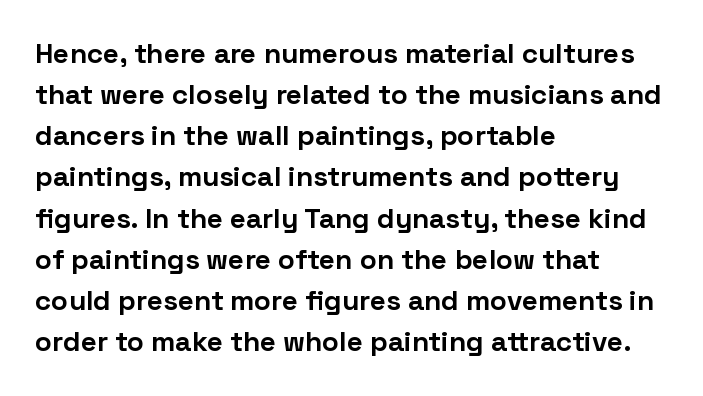
The image shows 28 px bold sans-serif type, upright; set left-aligned, normal line spacing (1.47x), normal letter spacing, not underlined; low stroke contrast and a medium x-height.
